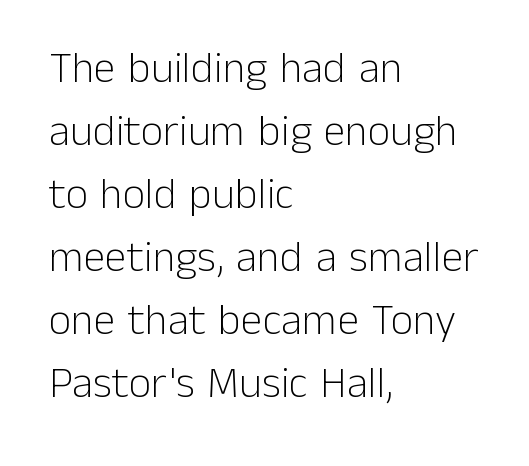
The letters advance in unequal steps, a hallmark of proportional type. The zone under the glyphs is completely vacant. The space between consecutive lines is moderate. The letters sit at their default tracking, neither squeezed nor spread. One-word summary of the alignment: left.
